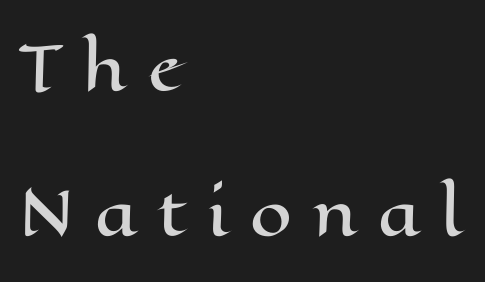
Q: Is the text italic (slanted)? A: No, it is upright.
Q: Is the text underlined? A: No.
Q: How is the paragraph aligned? A: Left-aligned.
Q: Is the spacing between letters normal or unusually wide? A: Unusually wide.
Q: Is the spacing between lines tight, normal or loose? A: Loose.
Q: Width (condensed, normal, or wide)? A: Wide.
Q: Stroke contrast? A: High.
Q: x-height? A: Medium.
Q: Monospaced? A: No.
